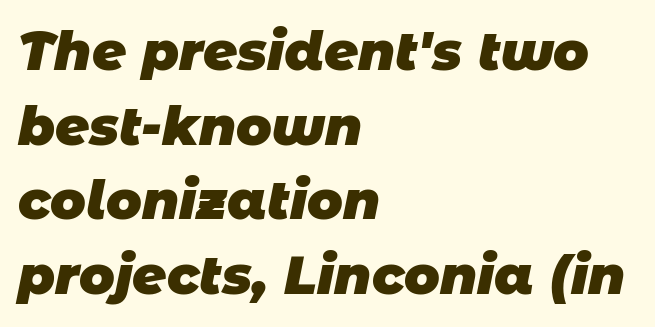
The image shows 53 px heavy sans-serif type; set left-aligned, normal line spacing (1.41x), normal letter spacing, not underlined; low stroke contrast and a large x-height.
